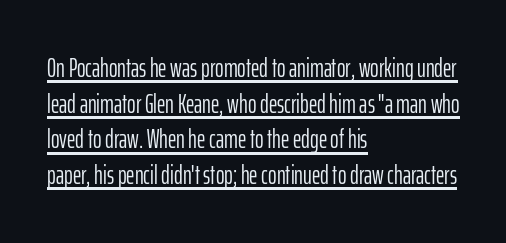
Q: Is the text bold? A: No.
Q: Is the text italic (slanted)? A: No, it is upright.
Q: Is the text underlined? A: Yes.
Q: How is the paragraph aligned? A: Left-aligned.
Q: Is the spacing between letters normal or unusually wide? A: Normal.
Q: Is the spacing between lines tight, normal or loose? A: Normal.
